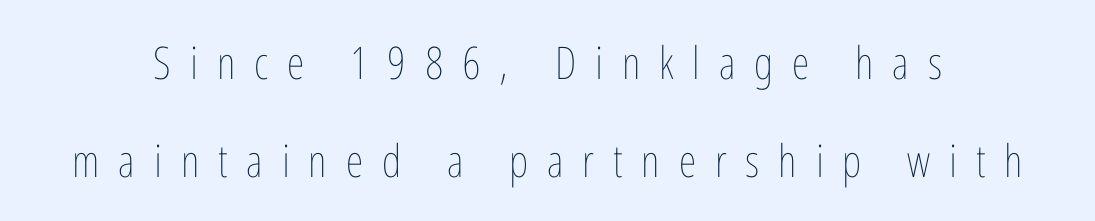
The image shows 45 px thin, condensed type, upright; set loose line spacing (2.17x), unusually wide letter spacing (+0.42 em), not underlined; low stroke contrast and a medium x-height.
